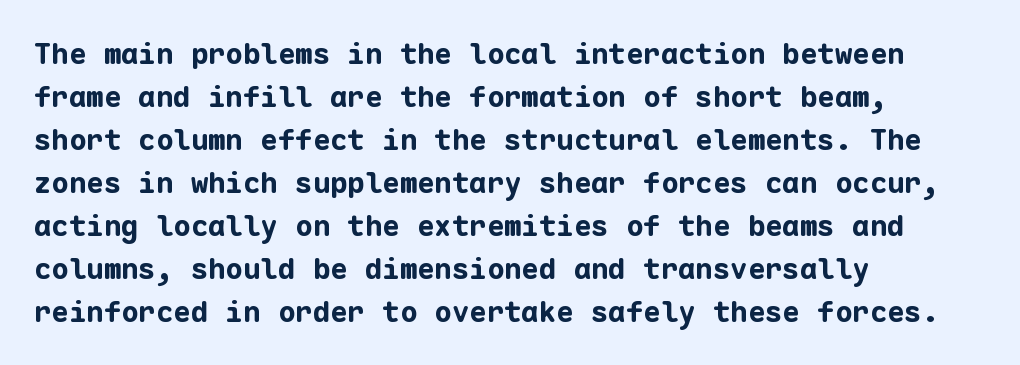
Is there much room between lines? A standard amount, neither cramped nor airy. You could count columns in this text — the font is strictly monospaced. Look at the stroke-to-counter ratio: heavy, a bold. The face used here is rendered with its standard letterfit. The text block is weighted toward the left margin, trailing off unevenly rightward.
